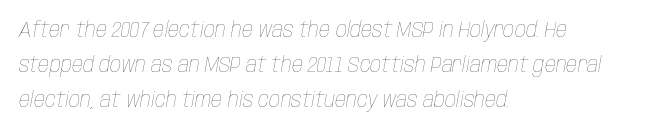
Q: Is the text bold? A: No.
Q: Is the text italic (slanted)? A: Yes, it leans right by about 10 degrees.
Q: Is the text underlined? A: No.
Q: How is the paragraph aligned? A: Left-aligned.
Q: Is the spacing between letters normal or unusually wide? A: Normal.
Q: Is the spacing between lines tight, normal or loose? A: Normal.
